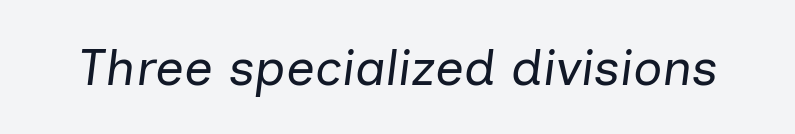
Italic: yes, the glyphs are oblique. Descenders hang freely into open space. The face used here is proportionally spaced, like ordinary book or web type. The letters look calm and open, with moderate or lighter stems. Compared with typical body copy, the letter spacing here is the same.
